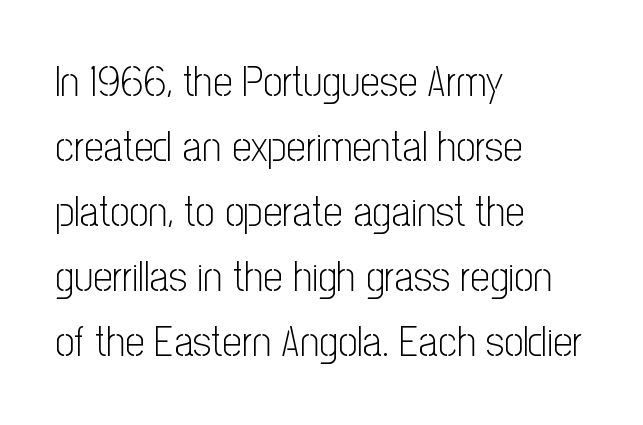
{"serif": "no", "italic": "no", "bold": "no", "weight": "light", "width": "condensed", "stroke_contrast": "low", "x_height": "medium", "monospaced": "no", "underline": "no", "align": "left", "line_spacing": "normal", "line_spacing_ratio": 1.51, "letter_spacing": "normal", "letter_spacing_em": 0.0, "glyph_px": 43}
